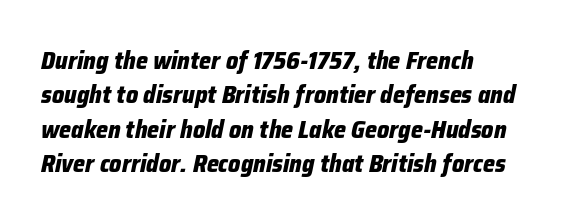
Lines of text with bare space underneath. The lines are quadded left. The rendering uses a moderate line-height, typical for paragraphs. Is the type slanted? Yes — the strokes lean at a clear angle. Tracking value appears to be zero — textbook default spacing. The sample has been set heavy, in full bold.
